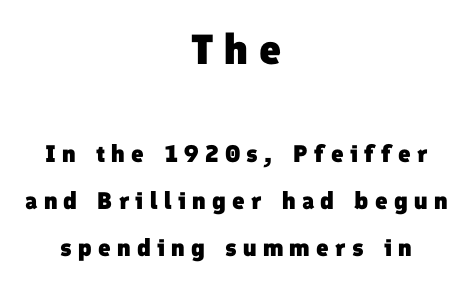
Q: Is the text bold? A: Yes.
Q: Is the typeface a serif or a sans-serif typeface? A: Sans-serif.
Q: Is the text underlined? A: No.
Q: How is the paragraph aligned? A: Centered.
Q: Is the spacing between letters normal or unusually wide? A: Unusually wide.
Q: Is the spacing between lines tight, normal or loose? A: Loose.
Q: Which block of text is set in a larger size, the first (top) or the second (bottom)? A: The first (top) one.
Q: Width (condensed, normal, or wide)? A: Normal.
Q: Stroke contrast? A: Low.
Q: x-height? A: Medium.
Q: Monospaced? A: No.
